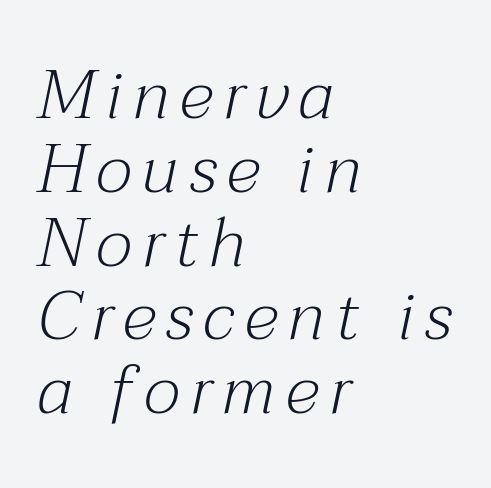
This sample trades vertical openness for compactness between lines. I'd call this a serif setting — the letters wear small feet. These glyphs show unthickened strokes, regular width or finer. Here the designer chose a conventional face with non-uniform glyph widths. Is the type slanted? Yes — the strokes lean at a clear angle.
